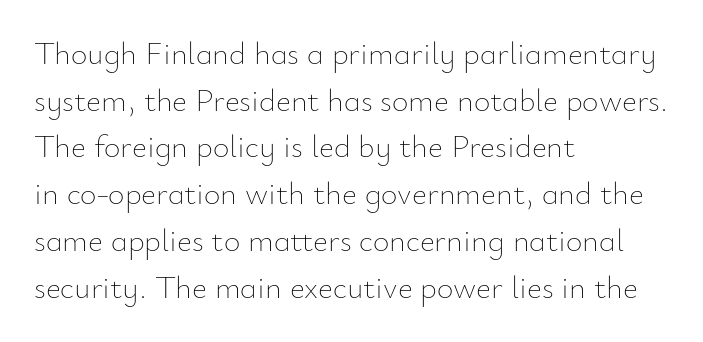
{"italic": "no", "bold": "no", "weight": "thin", "width": "normal", "stroke_contrast": "low", "x_height": "small", "monospaced": "no", "underline": "no", "align": "left", "line_spacing": "normal", "line_spacing_ratio": 1.46, "letter_spacing": "normal", "letter_spacing_em": 0.0, "glyph_px": 32}
